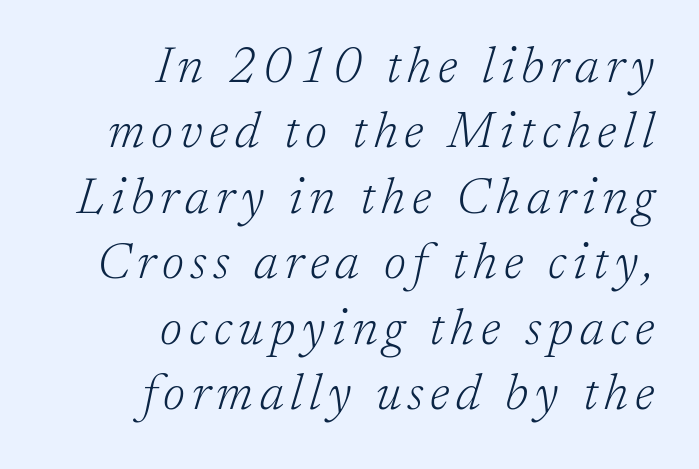
The image shows 50 px light serif type, italic (leaning right); set right-aligned, normal line spacing (1.31x), not underlined; low stroke contrast and a medium x-height.
